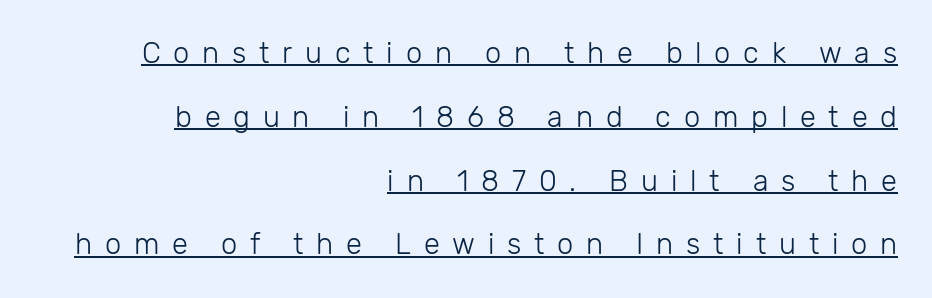
The image shows 29 px light sans-serif type, upright; set right-aligned, loose line spacing (2.2x), unusually wide letter spacing (+0.44 em), underlined; low stroke contrast and a medium x-height.
